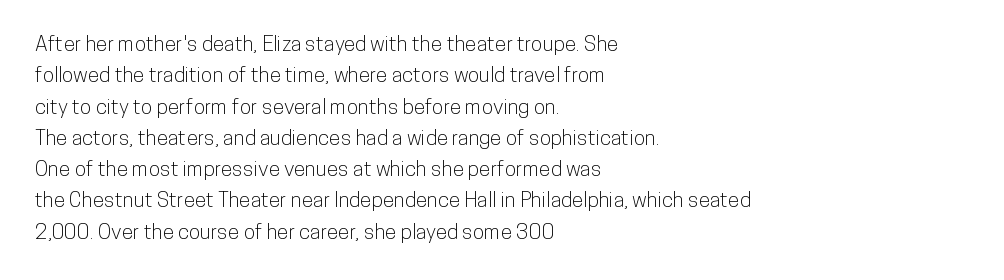
Q: Is the text italic (slanted)? A: No, it is upright.
Q: Is the text underlined? A: No.
Q: How is the paragraph aligned? A: Left-aligned.
Q: Is the spacing between letters normal or unusually wide? A: Normal.
Q: Is the spacing between lines tight, normal or loose? A: Normal.
